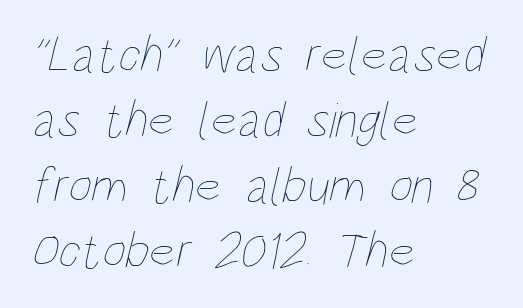
Q: Is the text bold? A: No.
Q: Is the text underlined? A: No.
Q: How is the paragraph aligned? A: Left-aligned.
Q: Is the spacing between letters normal or unusually wide? A: Normal.
Q: Is the spacing between lines tight, normal or loose? A: Normal.
Q: Width (condensed, normal, or wide)? A: Condensed.
Q: Stroke contrast? A: Low.
Q: x-height? A: Large.
Q: Monospaced? A: No.
